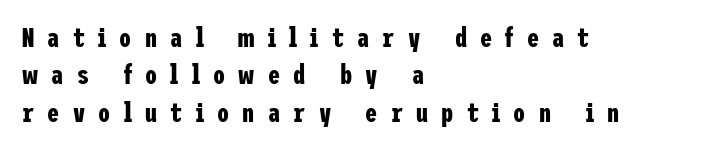
Q: Is the text bold? A: Yes.
Q: Is the text italic (slanted)? A: No, it is upright.
Q: Is the text underlined? A: No.
Q: How is the paragraph aligned? A: Left-aligned.
Q: Is the spacing between letters normal or unusually wide? A: Unusually wide.
Q: Is the spacing between lines tight, normal or loose? A: Normal.
